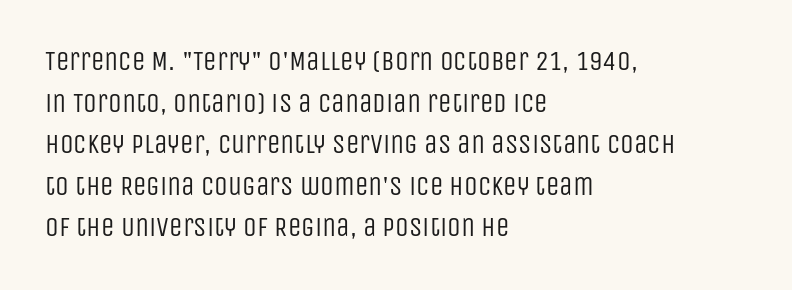
The image shows 27 px text type, upright; set left-aligned, normal line spacing (1.54x), normal letter spacing, not underlined.
